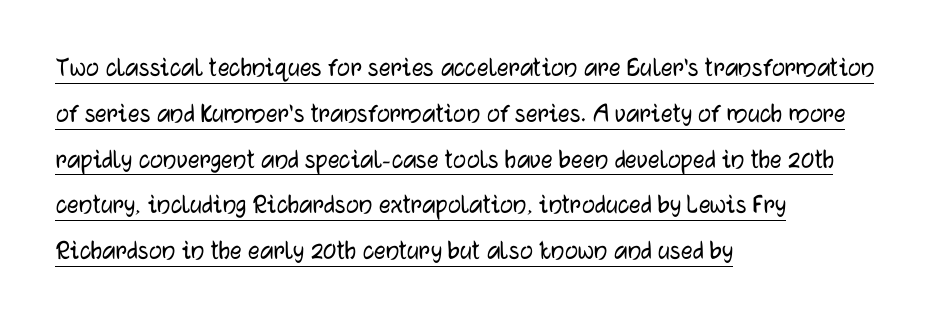
The lines sit at an ordinary, default distance from one another. A typesetter would call this proportional, since set widths differ per character. The typography opts for an upright posture over an oblique one. Teacher's note: observe the even left margin — that is flush-left alignment. You could call the tracking neutral — neither tight nor loose.
